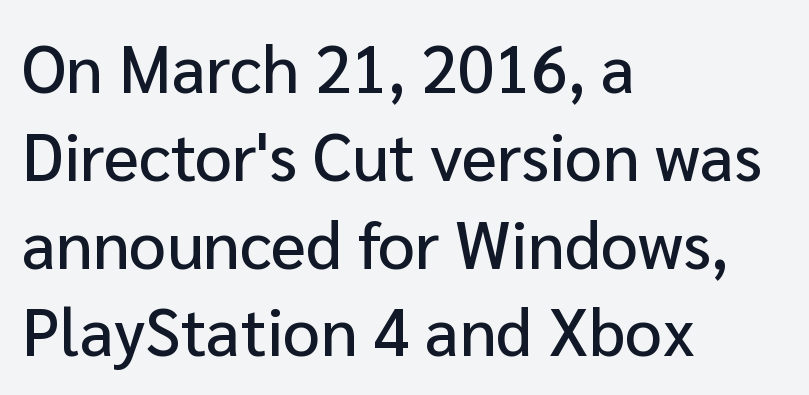
{"serif": "no", "italic": "no", "width": "normal", "stroke_contrast": "low", "x_height": "medium", "monospaced": "no", "underline": "no", "align": "left", "line_spacing": "normal", "line_spacing_ratio": 1.33, "letter_spacing": "normal", "letter_spacing_em": 0.0, "glyph_px": 66}
